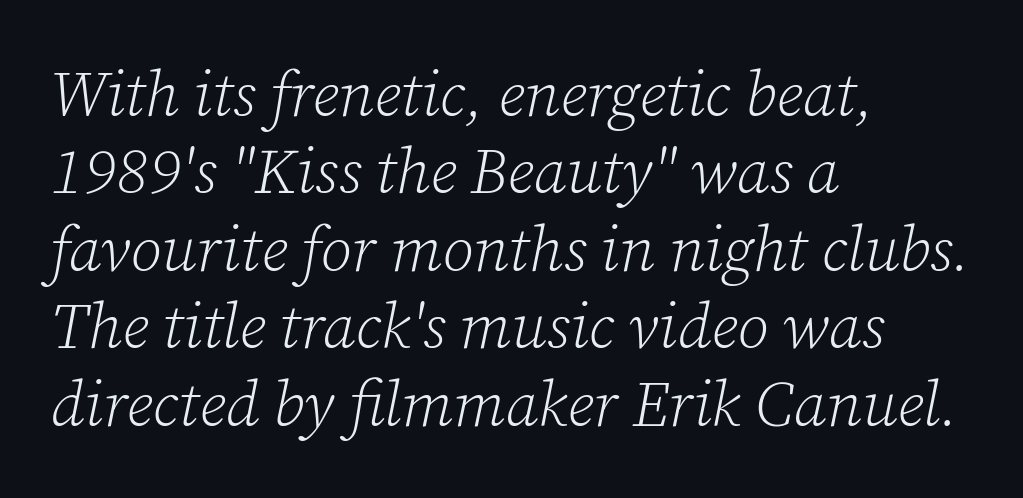
{"serif": "yes", "italic": "yes", "lean": "right", "slant_degrees": 12, "bold": "no", "weight": "light", "width": "normal", "stroke_contrast": "low", "x_height": "medium", "monospaced": "no", "underline": "no", "align": "left", "line_spacing_ratio": 1.23, "letter_spacing": "normal", "letter_spacing_em": 0.0, "glyph_px": 63}
